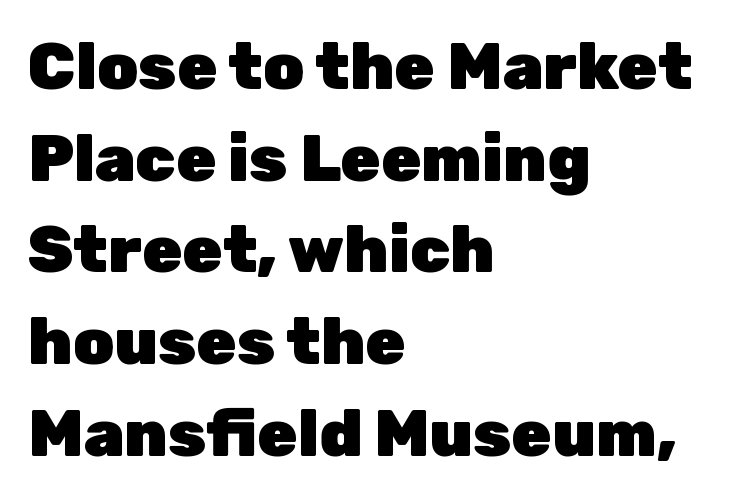
{"serif": "no", "italic": "no", "bold": "yes", "weight": "heavy", "width": "normal", "stroke_contrast": "low", "x_height": "medium", "monospaced": "no", "underline": "no", "align": "left", "line_spacing": "normal", "line_spacing_ratio": 1.41, "letter_spacing": "normal", "letter_spacing_em": 0.0, "glyph_px": 65}
